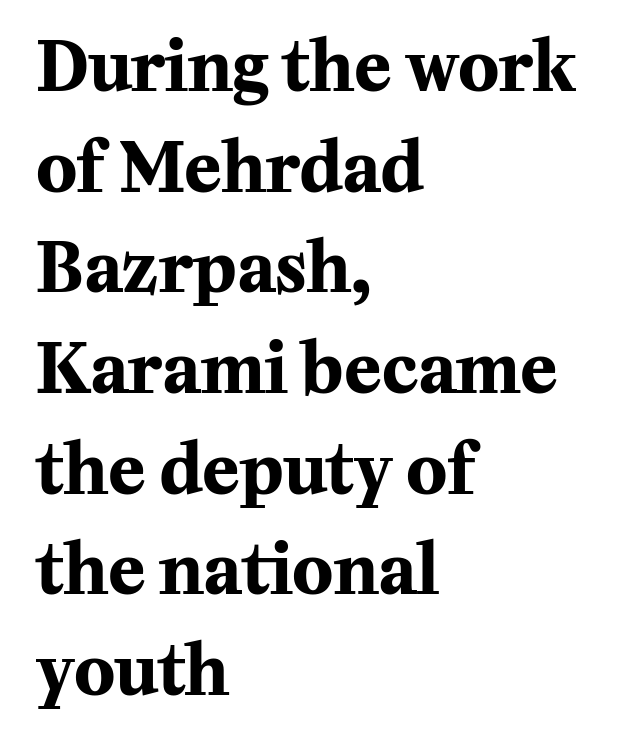
On the weight axis this lands at bold, roughly 700. Note: serifs present on the glyphs. Is this a fixed-width face? No — the glyphs have proportional, varying widths. Unmarked baselines from the first word to the last. This sample keeps an unexceptional amount of space between lines. The tracking reads as untouched default to a designer's eye.
